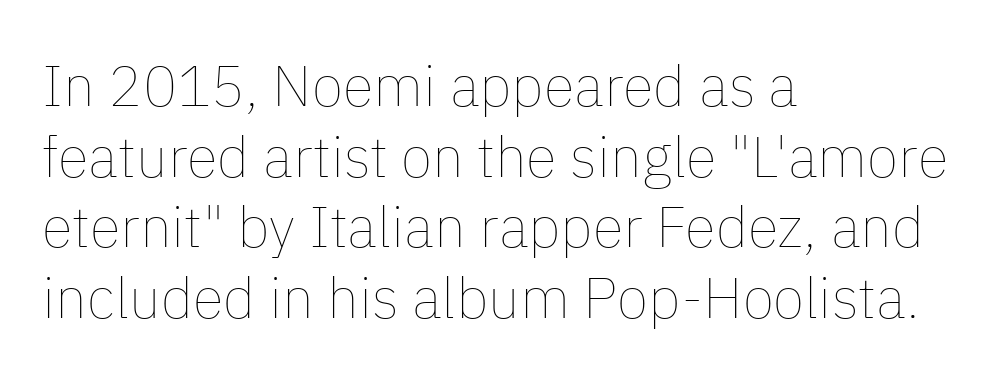
Q: Is the text bold? A: No.
Q: Is the text italic (slanted)? A: No, it is upright.
Q: Is the text underlined? A: No.
Q: How is the paragraph aligned? A: Left-aligned.
Q: Is the spacing between letters normal or unusually wide? A: Normal.
Q: Width (condensed, normal, or wide)? A: Normal.
Q: Stroke contrast? A: Low.
Q: x-height? A: Medium.
Q: Monospaced? A: No.
